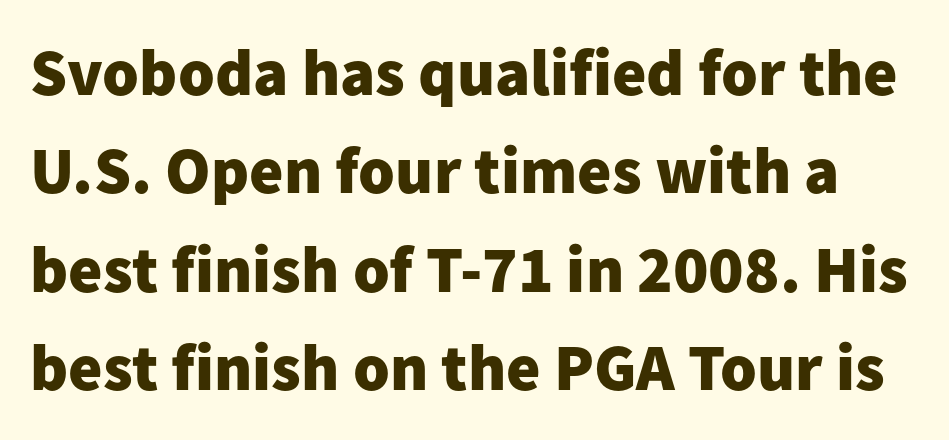
Q: Is the text bold? A: Yes.
Q: Is the text italic (slanted)? A: No, it is upright.
Q: Is the typeface a serif or a sans-serif typeface? A: Sans-serif.
Q: Is the text underlined? A: No.
Q: Is the spacing between letters normal or unusually wide? A: Normal.
Q: Is the spacing between lines tight, normal or loose? A: Normal.
Q: Width (condensed, normal, or wide)? A: Normal.
Q: Stroke contrast? A: Low.
Q: x-height? A: Medium.
Q: Monospaced? A: No.
